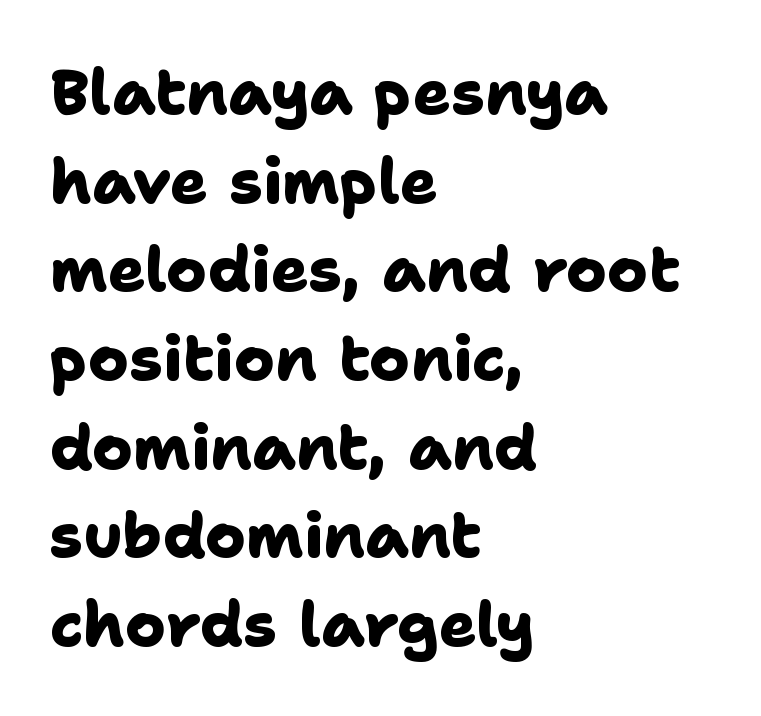
{"serif": "no", "bold": "yes", "weight": "heavy", "width": "normal", "stroke_contrast": "low", "x_height": "medium", "monospaced": "no", "underline": "no", "align": "left", "line_spacing": "normal", "line_spacing_ratio": 1.43, "letter_spacing": "normal", "letter_spacing_em": 0.0, "glyph_px": 62}
